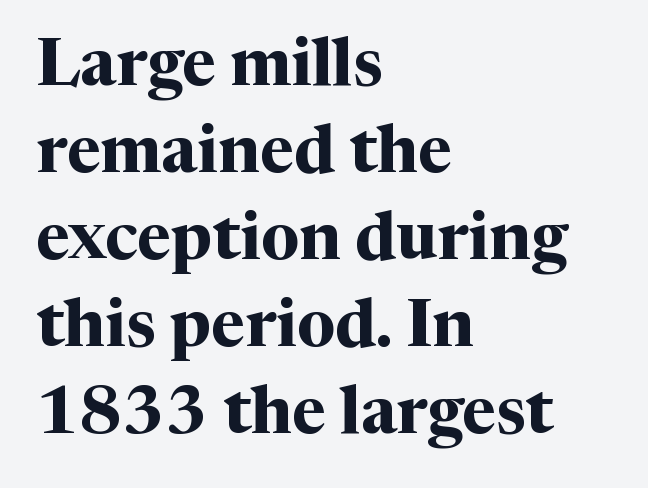
{"serif": "yes", "italic": "no", "bold": "yes", "weight": "bold", "width": "normal", "stroke_contrast": "medium", "x_height": "medium", "monospaced": "no", "underline": "no", "align": "left", "line_spacing": "normal", "line_spacing_ratio": 1.32, "letter_spacing": "normal", "letter_spacing_em": 0.0, "glyph_px": 66}
